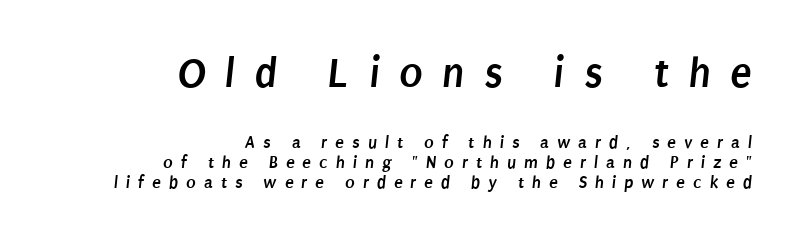
Each row of text sits above clean, open space. Here the glyphs are tracked loosely, breaking word shapes into spaced letters. The block sitting higher on the canvas is the one with enlarged characters. Each line ends at the same right margin while the left side varies.
